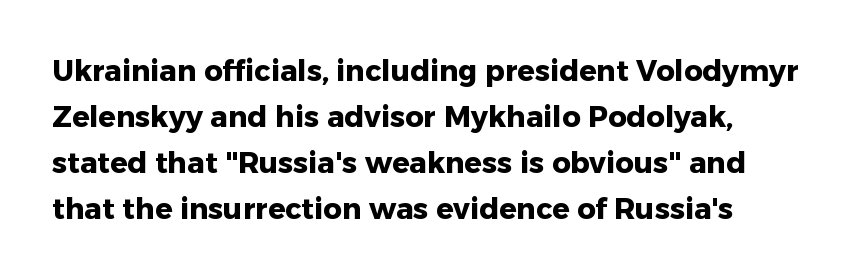
The image shows 29 px heavy sans-serif type, upright; set left-aligned, normal line spacing (1.59x), normal letter spacing, not underlined; low stroke contrast and a medium x-height.
